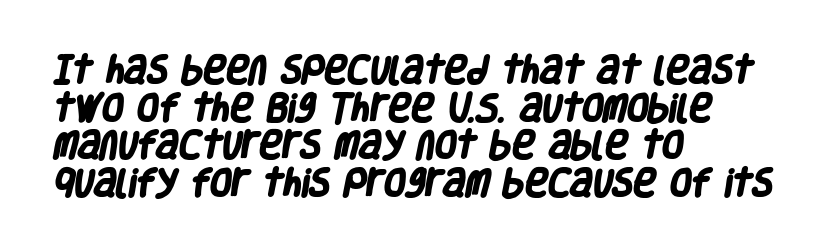
{"serif": "no", "bold": "yes", "weight": "heavy", "width": "condensed", "stroke_contrast": "low", "x_height": "large", "monospaced": "no", "underline": "no", "align": "left", "line_spacing_ratio": 1.21, "letter_spacing": "normal", "letter_spacing_em": 0.0, "glyph_px": 31}
